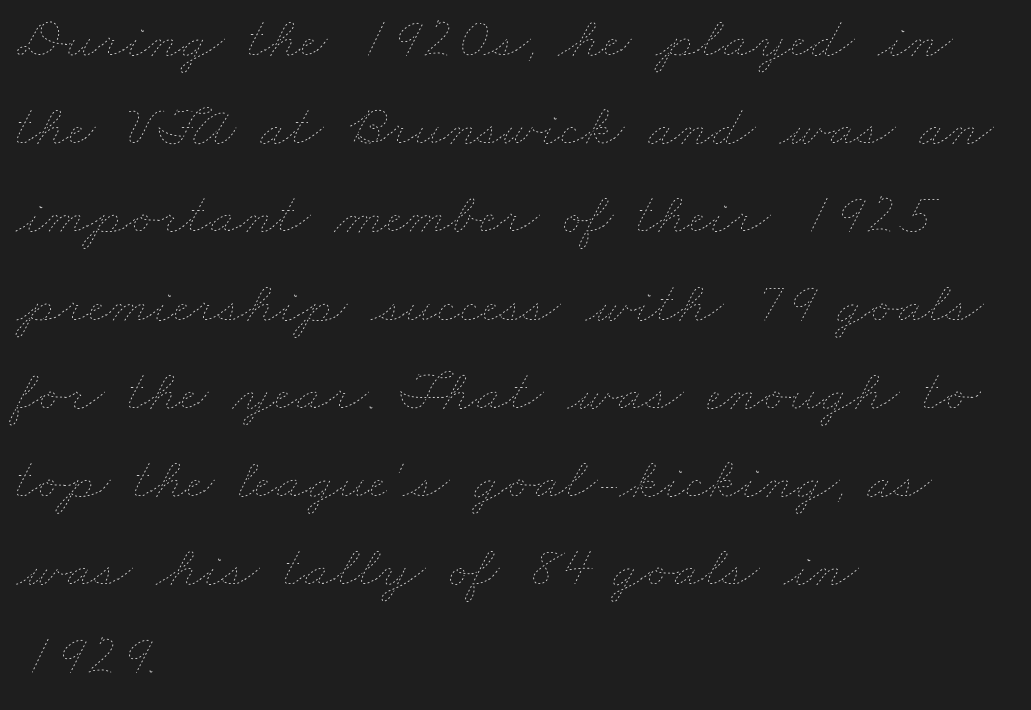
Q: Is the text bold? A: No.
Q: Is the text underlined? A: No.
Q: How is the paragraph aligned? A: Left-aligned.
Q: Is the spacing between letters normal or unusually wide? A: Normal.
Q: Is the spacing between lines tight, normal or loose? A: Normal.
Q: Width (condensed, normal, or wide)? A: Wide.
Q: Stroke contrast? A: Low.
Q: x-height? A: Small.
Q: Monospaced? A: No.
